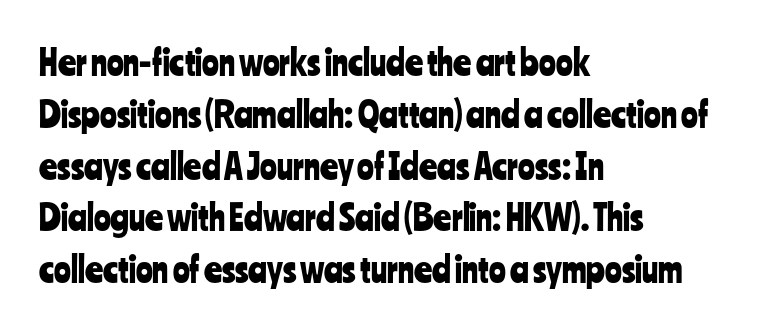
{"serif": "no", "italic": "no", "width": "condensed", "stroke_contrast": "low", "x_height": "medium", "monospaced": "no", "underline": "no", "align": "left", "line_spacing": "normal", "line_spacing_ratio": 1.48, "letter_spacing": "normal", "letter_spacing_em": 0.0, "glyph_px": 35}
